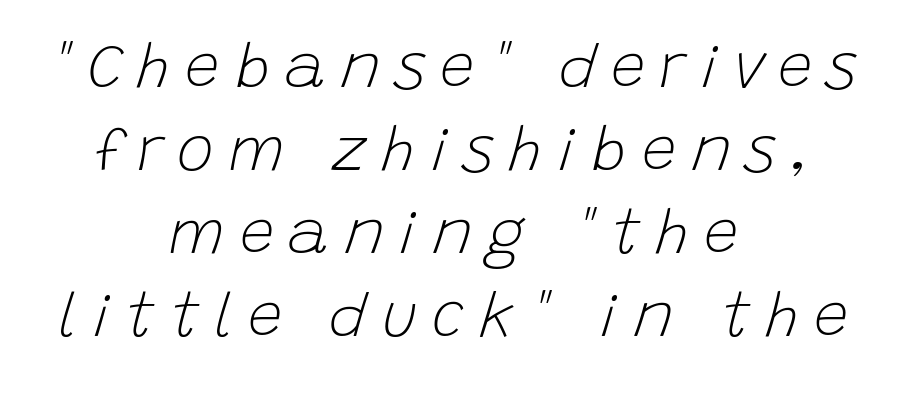
Q: Is the text bold? A: No.
Q: Is the text italic (slanted)? A: Yes, it leans right by about 15 degrees.
Q: Is the text underlined? A: No.
Q: How is the paragraph aligned? A: Centered.
Q: Is the spacing between letters normal or unusually wide? A: Unusually wide.
Q: Is the spacing between lines tight, normal or loose? A: Normal.
Q: Width (condensed, normal, or wide)? A: Normal.
Q: Stroke contrast? A: Low.
Q: x-height? A: Large.
Q: Monospaced? A: No.
